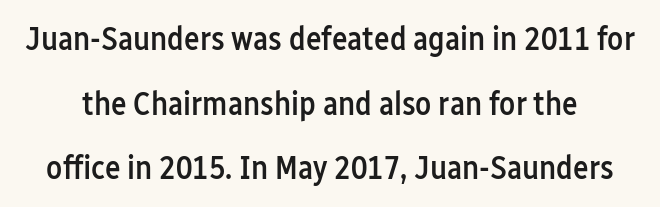
Q: Is the text bold? A: Semi-bold.
Q: Is the text italic (slanted)? A: No, it is upright.
Q: Is the typeface a serif or a sans-serif typeface? A: Sans-serif.
Q: Is the text underlined? A: No.
Q: Is the spacing between letters normal or unusually wide? A: Normal.
Q: Is the spacing between lines tight, normal or loose? A: Loose.
Q: Width (condensed, normal, or wide)? A: Condensed.
Q: Stroke contrast? A: Low.
Q: x-height? A: Medium.
Q: Monospaced? A: No.
